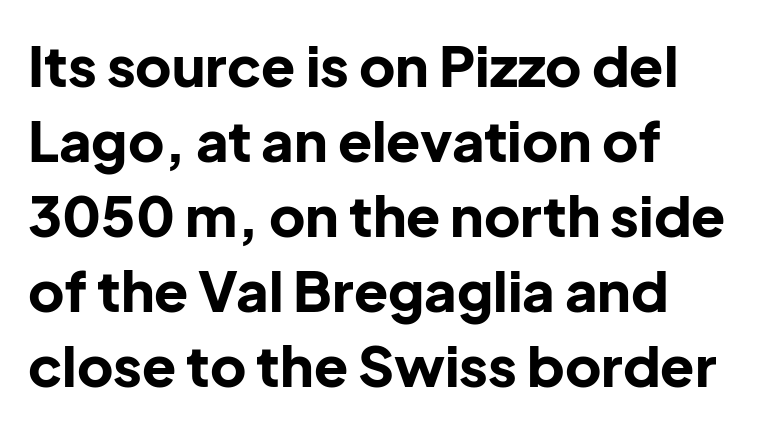
{"serif": "no", "italic": "no", "bold": "yes", "weight": "bold", "width": "normal", "stroke_contrast": "low", "x_height": "medium", "monospaced": "no", "underline": "no", "align": "left", "line_spacing": "normal", "line_spacing_ratio": 1.34, "letter_spacing": "normal", "letter_spacing_em": 0.0, "glyph_px": 56}
